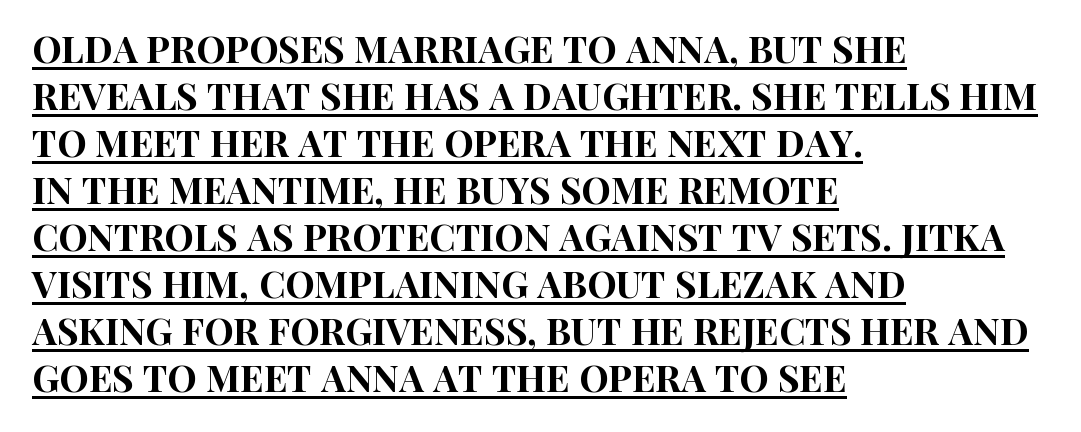
Is there any slant? The stems are plumb. Proportional: the letters do not fall into vertical columns. You can tell from the bare stems that sans-serif type was used. These lines stack with their left ends in a neat column. Students, note that the glyphs here touch the page at normal intervals. Does the leading feel generous? No, just average.
